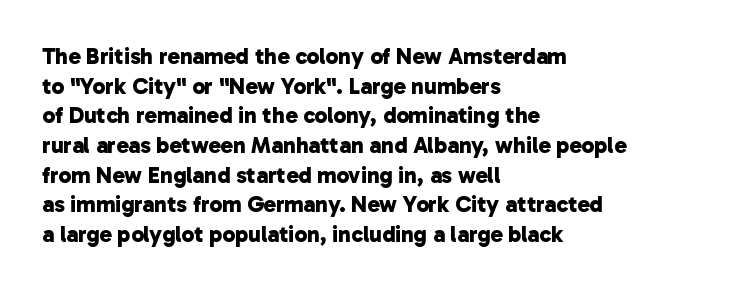
{"bold": "yes", "underline": "no", "align": "left", "line_spacing": "normal", "line_spacing_ratio": 1.29, "letter_spacing": "normal", "letter_spacing_em": 0.0, "glyph_px": 23}
